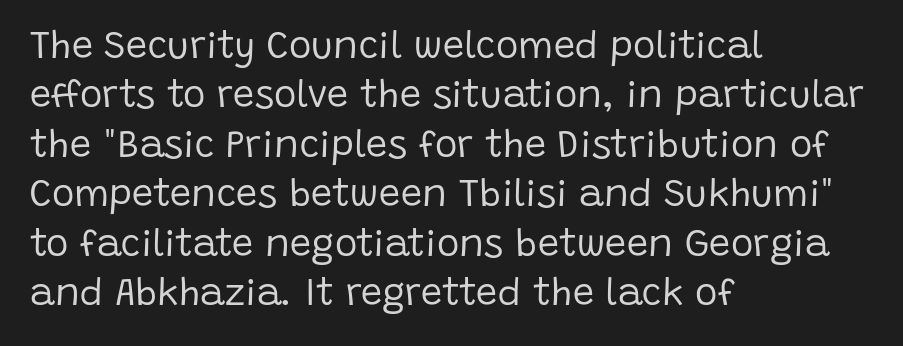
Nothing heavy about these letters — not bold at all. Here the glyphs are tracked normally, forming tight word shapes. Look at the bottom of the vertical strokes: they stop flat, with no serifs. Typeset ragged right — the left edge is the straight one. Quick note: not italic, upright. The foot of each line stays bare and open.
